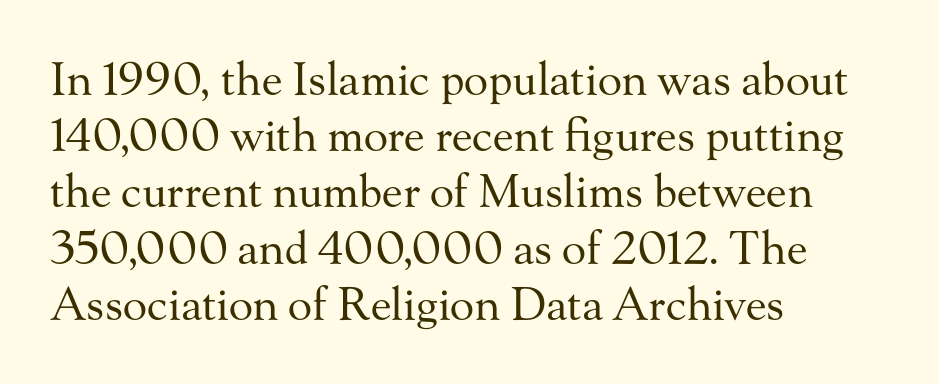
The image shows 45 px regular-weight serif type, upright; set left-aligned, normal line spacing (1.25x), normal letter spacing, not underlined; medium stroke contrast and a small x-height.
